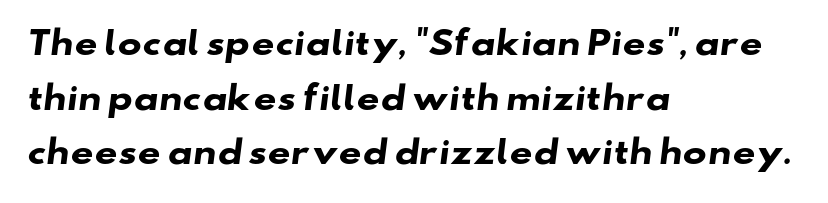
Is this a fixed-width face? No — the glyphs have proportional, varying widths. Words float on clear page, feet unadorned. A classic flush-left, rag-right setting is used for this passage. You'd pick this weight for a headline — it's a proper bold. Look at the bottom of the vertical strokes: they stop flat, with no serifs. Each word holds together tightly as a unit, with standard inter-letter gaps.
